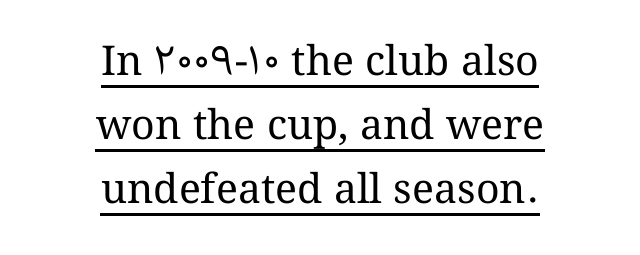
Q: Is the text bold? A: No.
Q: Is the text italic (slanted)? A: No, it is upright.
Q: Is the text underlined? A: Yes.
Q: How is the paragraph aligned? A: Centered.
Q: Is the spacing between letters normal or unusually wide? A: Normal.
Q: Is the spacing between lines tight, normal or loose? A: Normal.
Q: Width (condensed, normal, or wide)? A: Normal.
Q: Stroke contrast? A: Medium.
Q: x-height? A: Medium.
Q: Monospaced? A: No.
